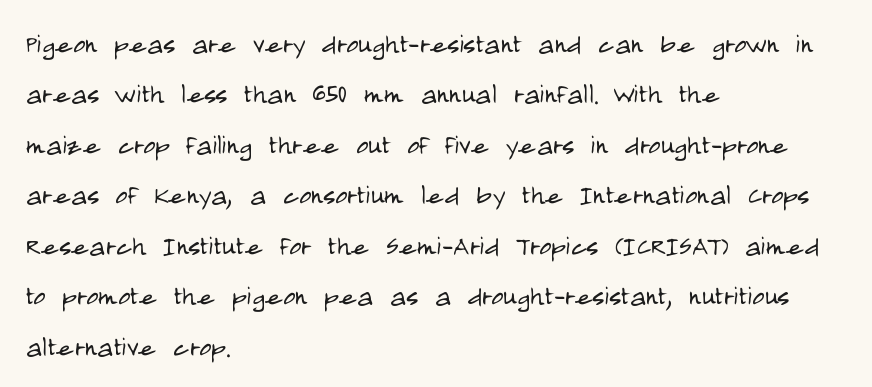
The letters sit at their default tracking, neither squeezed nor spread. A bare baseline throughout the passage. No heavy texture on the line: the type isn't bold. Stroke terminals: plain, sans-serif. Posture: straight, roman, zero tilt. Horizontally, the lines are justified to the leading edge only.
